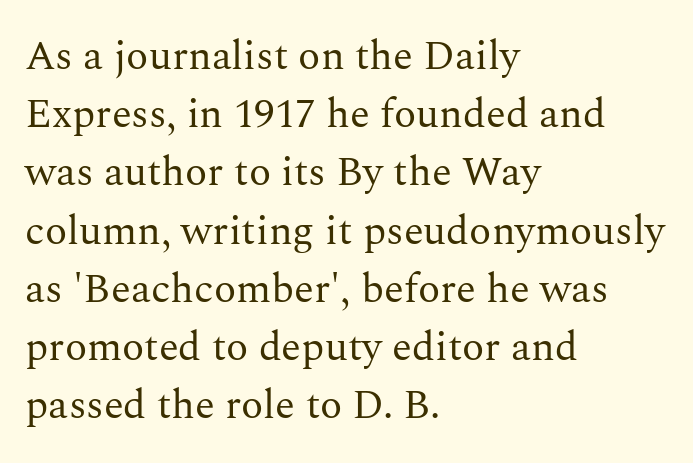
{"serif": "yes", "italic": "no", "bold": "no", "weight": "regular", "width": "normal", "stroke_contrast": "medium", "x_height": "medium", "monospaced": "no", "underline": "no", "align": "left", "line_spacing": "normal", "line_spacing_ratio": 1.42, "letter_spacing": "normal", "letter_spacing_em": 0.0, "glyph_px": 41}
